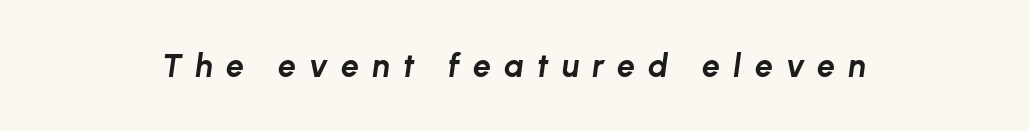
{"italic": "yes", "lean": "right", "slant_degrees": 8, "bold": "yes", "weight": "bold", "width": "normal", "stroke_contrast": "low", "x_height": "medium", "monospaced": "no", "underline": "no", "letter_spacing": "wide", "letter_spacing_em": 0.41, "glyph_px": 32}
